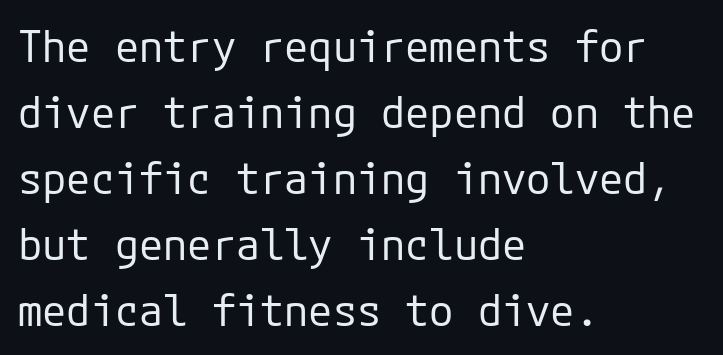
The image shows 44 px regular-weight sans-serif type, upright; set left-aligned, normal line spacing (1.5x), normal letter spacing, not underlined; low stroke contrast and a medium x-height.
